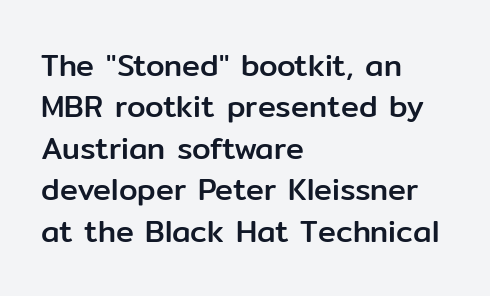
The image shows 30 px sans-serif type, upright; set left-aligned, normal line spacing (1.38x), normal letter spacing, not underlined; low stroke contrast and a medium x-height.
